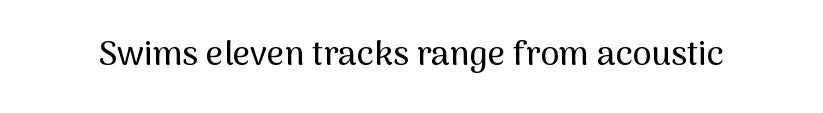
{"serif": "no", "italic": "no", "width": "normal", "stroke_contrast": "medium", "x_height": "medium", "monospaced": "no", "underline": "no", "letter_spacing": "normal", "letter_spacing_em": 0.0, "glyph_px": 34}
